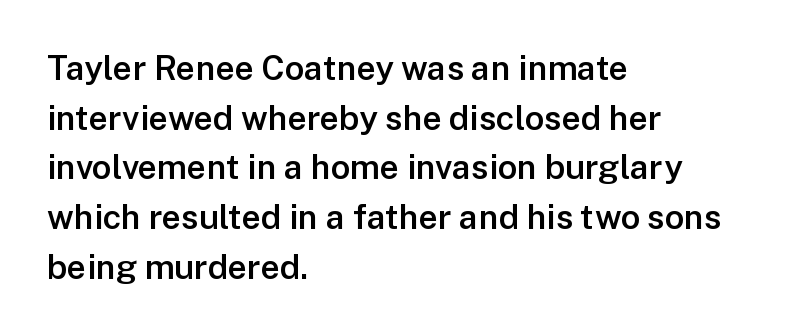
Q: Is the text bold? A: Semi-bold.
Q: Is the text italic (slanted)? A: No, it is upright.
Q: Is the typeface a serif or a sans-serif typeface? A: Sans-serif.
Q: Is the text underlined? A: No.
Q: How is the paragraph aligned? A: Left-aligned.
Q: Is the spacing between letters normal or unusually wide? A: Normal.
Q: Is the spacing between lines tight, normal or loose? A: Normal.
Q: Width (condensed, normal, or wide)? A: Normal.
Q: Stroke contrast? A: Low.
Q: x-height? A: Medium.
Q: Monospaced? A: No.
